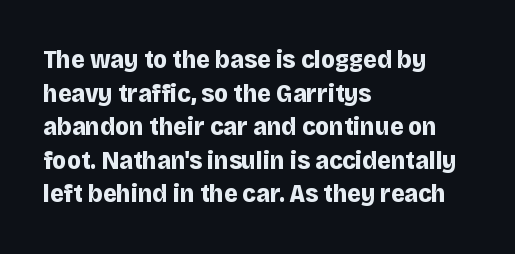
Q: Is the text bold? A: Yes.
Q: Is the text italic (slanted)? A: No, it is upright.
Q: Is the text underlined? A: No.
Q: How is the paragraph aligned? A: Left-aligned.
Q: Is the spacing between letters normal or unusually wide? A: Normal.
Q: Is the spacing between lines tight, normal or loose? A: Normal.
